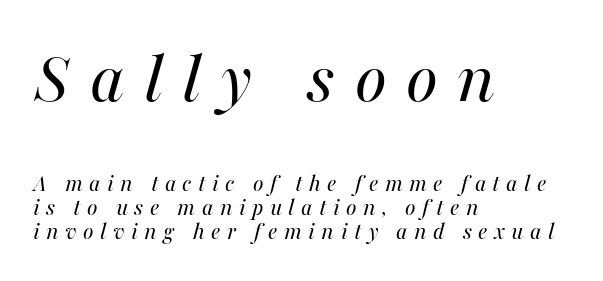
Q: Is the text bold? A: No.
Q: Is the text italic (slanted)? A: Yes, it leans right by about 16 degrees.
Q: Is the text underlined? A: No.
Q: How is the paragraph aligned? A: Left-aligned.
Q: Is the spacing between letters normal or unusually wide? A: Unusually wide.
Q: Is the spacing between lines tight, normal or loose? A: Tight.
Q: Which block of text is set in a larger size, the first (top) or the second (bottom)? A: The first (top) one.
Q: Width (condensed, normal, or wide)? A: Normal.
Q: Stroke contrast? A: Medium.
Q: x-height? A: Medium.
Q: Monospaced? A: No.
